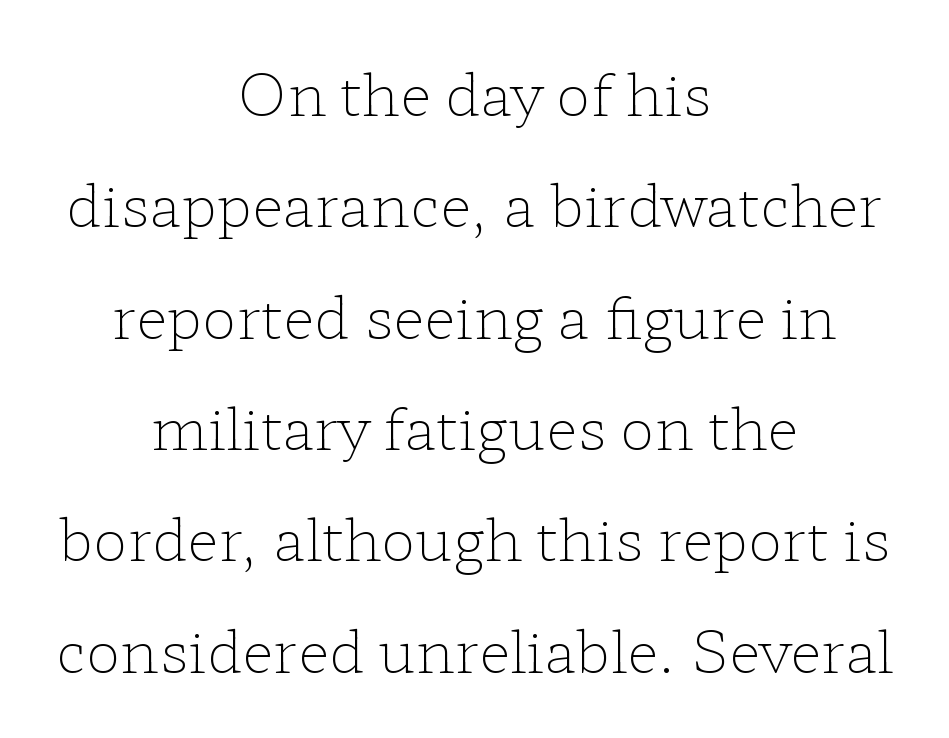
A student would call this center alignment; a typographer would say set centered. There is no visible air inserted between adjacent glyphs. No word sits above an underline. Airy leading. I'd call this a serif setting — the letters wear small feet. The cut favours lightness, reaching ordinary text weight at its darkest.
